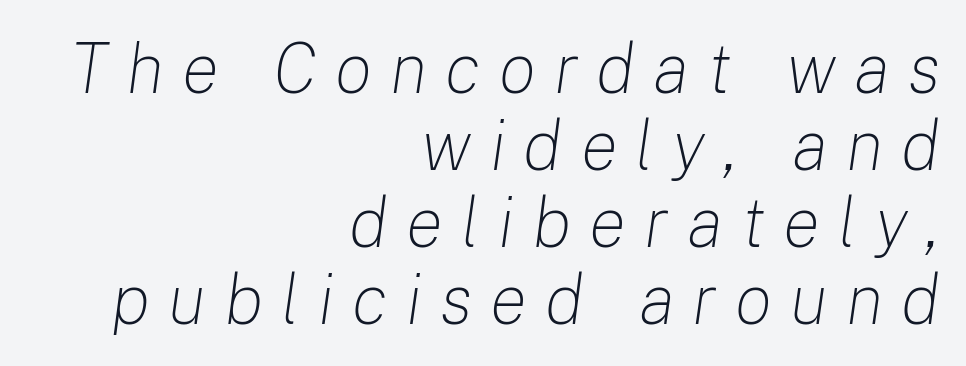
The image shows 70 px light type, italic (leaning right); set right-aligned, tight line spacing (1.1x), unusually wide letter spacing (+0.26 em), not underlined; low stroke contrast and a medium x-height.
